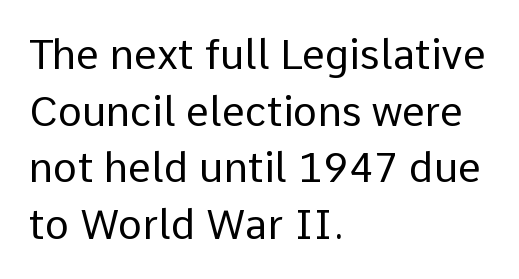
Is there any slant? The stems are plumb. The passage shown is typeset with a sans-serif family. Note the varied advance widths — an 'i' is clearly narrower than an 'm'. Each word holds together tightly as a unit, with standard inter-letter gaps. Each stroke keeps to a modest, everyday thickness or less. Honestly, the row spacing looks completely unremarkable.
